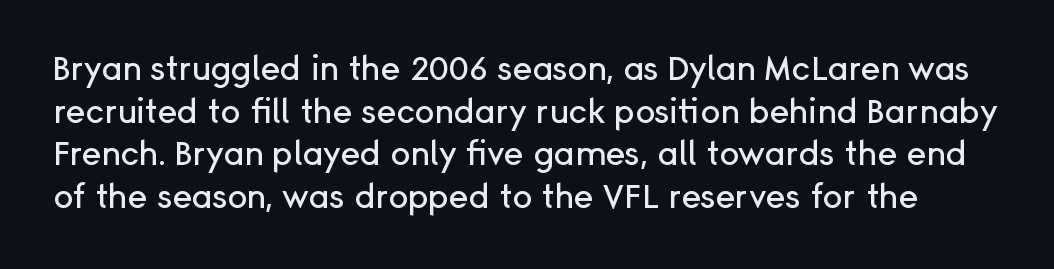
Q: Is the text italic (slanted)? A: No, it is upright.
Q: Is the typeface a serif or a sans-serif typeface? A: Sans-serif.
Q: Is the text underlined? A: No.
Q: Is the spacing between letters normal or unusually wide? A: Normal.
Q: Is the spacing between lines tight, normal or loose? A: Normal.
Q: Width (condensed, normal, or wide)? A: Normal.
Q: Stroke contrast? A: Low.
Q: x-height? A: Medium.
Q: Monospaced? A: No.
